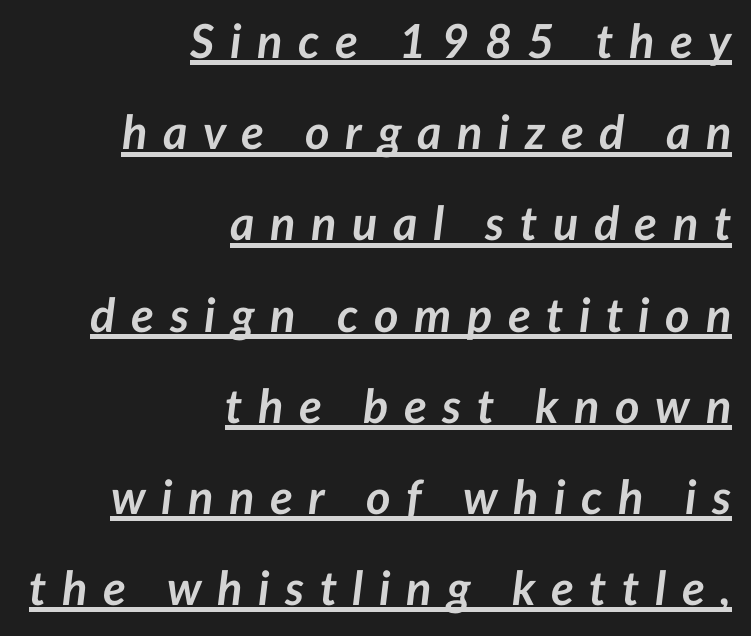
{"italic": "yes", "lean": "right", "slant_degrees": 7, "bold": "yes", "weight": "semibold", "width": "normal", "stroke_contrast": "low", "x_height": "medium", "monospaced": "no", "underline": "yes", "align": "right", "line_spacing": "loose", "line_spacing_ratio": 1.94, "letter_spacing": "wide", "letter_spacing_em": 0.33, "glyph_px": 47}
